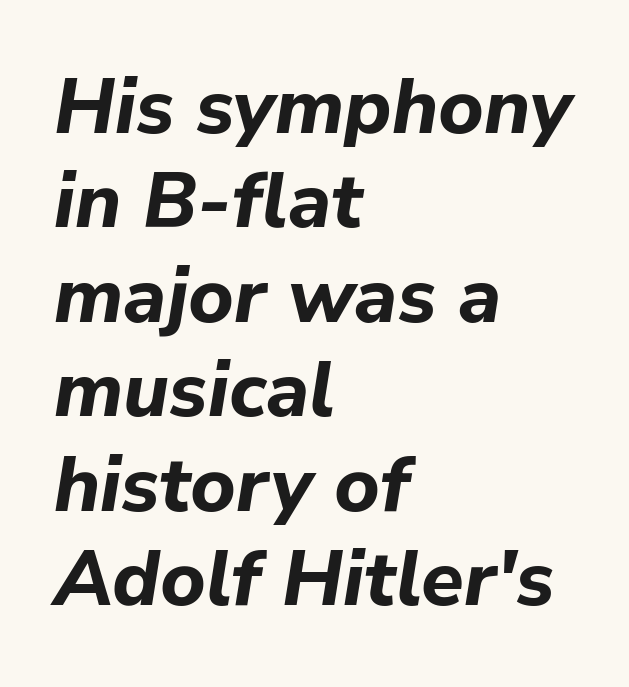
{"italic": "yes", "lean": "right", "slant_degrees": 9, "bold": "yes", "weight": "bold", "width": "normal", "stroke_contrast": "low", "x_height": "medium", "monospaced": "no", "underline": "no", "align": "left", "line_spacing_ratio": 1.21, "letter_spacing": "normal", "letter_spacing_em": 0.0, "glyph_px": 78}
